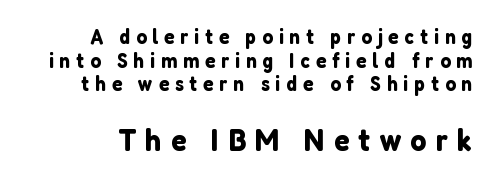
{"serif": "no", "italic": "no", "width": "normal", "stroke_contrast": "low", "x_height": "medium", "monospaced": "no", "underline": "no", "line_spacing": "tight", "line_spacing_ratio": 1.12, "letter_spacing": "wide", "letter_spacing_em": 0.28, "larger_block": "second", "size_ratio": 1.52, "glyph_px": 32}
